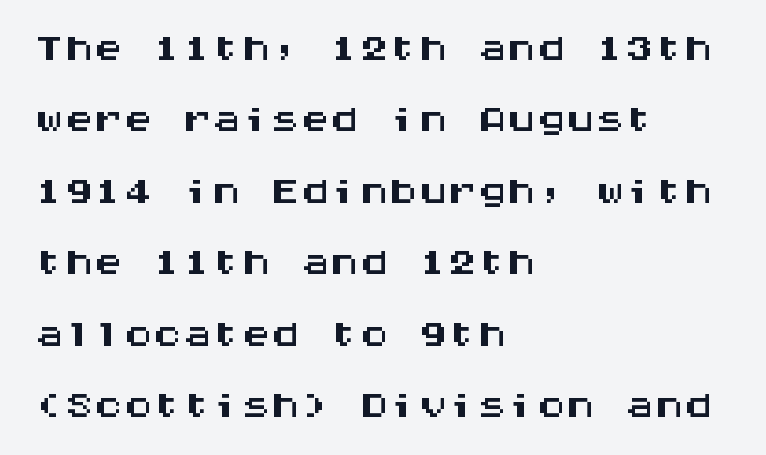
The image shows 59 px wide sans-serif type, upright, monospaced; set left-aligned, line spacing 1.21x, normal letter spacing, not underlined; medium stroke contrast and a large x-height.
